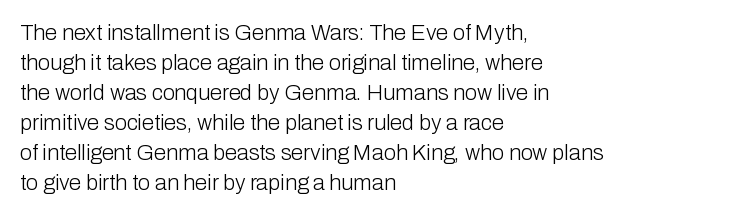
Reading down the column, the eye jumps a familiar distance to each next line. Left-aligned paragraph, ragged on the right. Check under the words: just untouched page. Nope, not italic — everything's standing straight.
